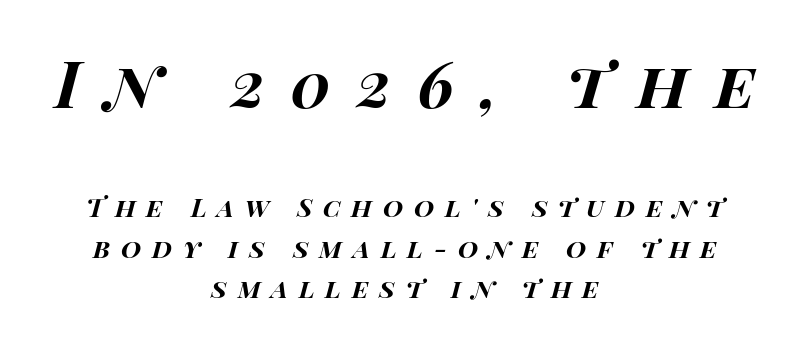
{"italic": "yes", "lean": "right", "slant_degrees": 15, "bold": "yes", "weight": "bold", "width": "wide", "stroke_contrast": "high", "x_height": "large", "monospaced": "no", "underline": "no", "align": "center", "line_spacing": "normal", "line_spacing_ratio": 1.55, "letter_spacing": "wide", "letter_spacing_em": 0.41, "larger_block": "first", "size_ratio": 2.46, "glyph_px": 64}
